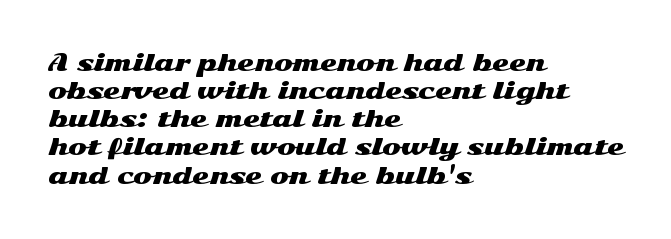
{"underline": "no", "align": "left", "line_spacing": "normal", "line_spacing_ratio": 1.28, "letter_spacing": "normal", "letter_spacing_em": 0.0, "glyph_px": 22}
